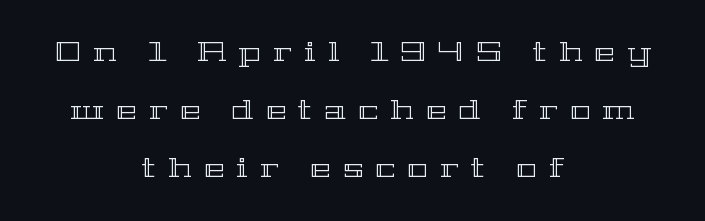
The image shows 27 px text type, upright; set centered, loose line spacing (2.15x), unusually wide letter spacing (+0.46 em), not underlined.
